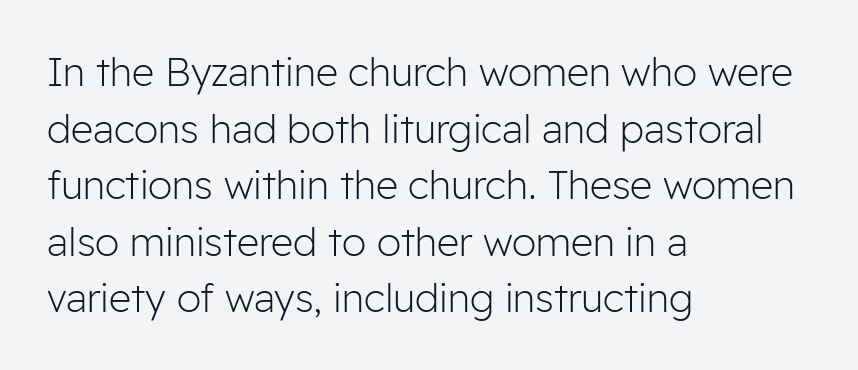
The image shows 39 px light sans-serif type, upright; set left-aligned, normal line spacing (1.45x), normal letter spacing, not underlined; low stroke contrast and a medium x-height.
